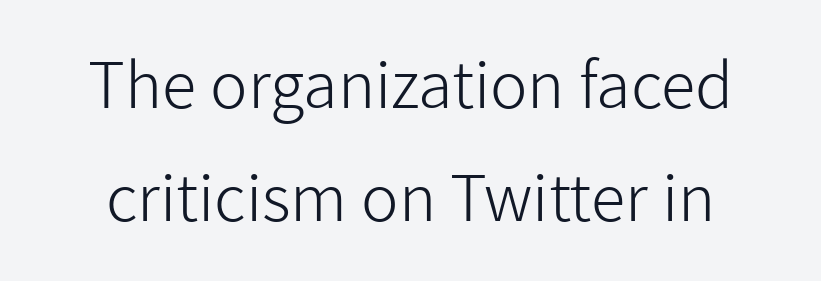
The image shows 63 px light sans-serif type, upright; set line spacing 1.79x, normal letter spacing, not underlined; low stroke contrast and a medium x-height.
